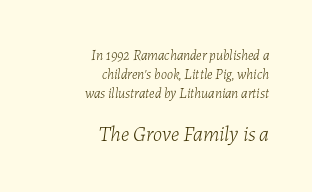
The image shows 21 px text type, italic (leaning right); set right-aligned, normal line spacing (1.34x), normal letter spacing, not underlined; the second (bottom) block is 1.5x larger.
